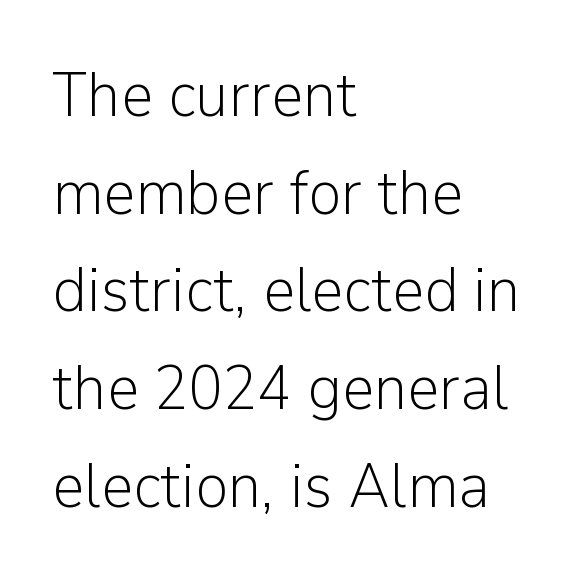
Q: Is the text bold? A: No.
Q: Is the text italic (slanted)? A: No, it is upright.
Q: Is the typeface a serif or a sans-serif typeface? A: Sans-serif.
Q: Is the text underlined? A: No.
Q: How is the paragraph aligned? A: Left-aligned.
Q: Is the spacing between letters normal or unusually wide? A: Normal.
Q: Is the spacing between lines tight, normal or loose? A: Normal.
Q: Width (condensed, normal, or wide)? A: Normal.
Q: Stroke contrast? A: Low.
Q: x-height? A: Medium.
Q: Monospaced? A: No.
